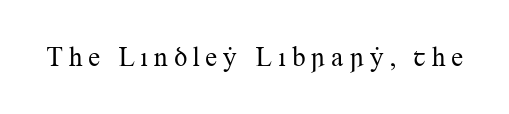
The space directly below the letters is spotless. The letters look calm and open, with moderate or lighter stems. Notice how the stems are strictly vertical — no italics here.
